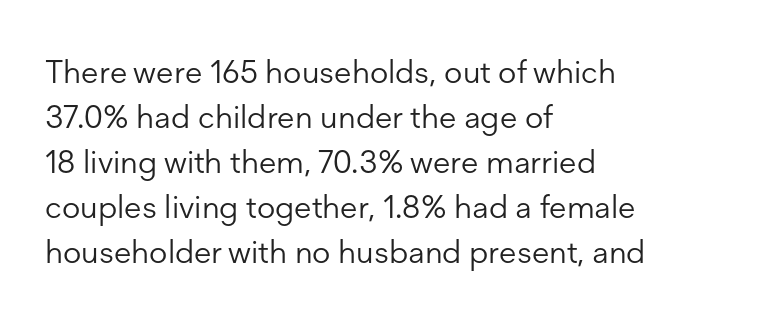
The compositor pushed each line to the left boundary. Stems here are at most as thick as an everyday book face. Students, note that the glyphs here touch the page at normal intervals. Every stem runs plumb, perpendicular to the baseline. This sample has the flowing, uneven cadence of proportional lettering. Words float on clear page, feet unadorned.
